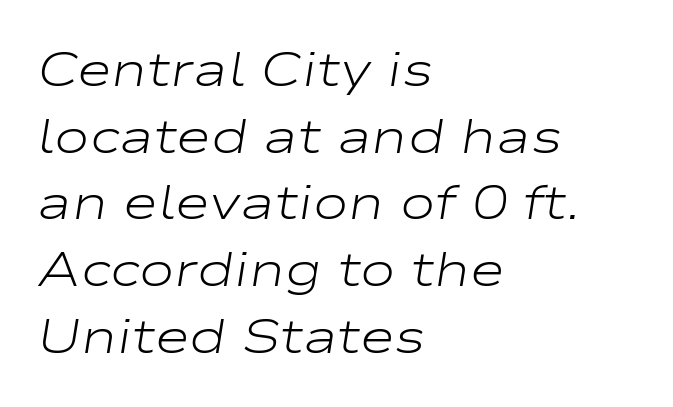
{"italic": "yes", "lean": "right", "slant_degrees": 9, "bold": "no", "weight": "light", "width": "wide", "stroke_contrast": "low", "x_height": "medium", "monospaced": "no", "underline": "no", "align": "left", "line_spacing": "normal", "line_spacing_ratio": 1.39, "letter_spacing": "normal", "letter_spacing_em": 0.0, "glyph_px": 48}
